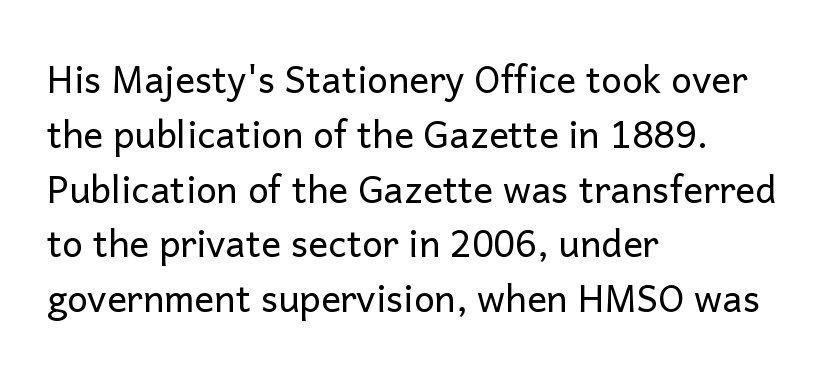
{"serif": "no", "italic": "no", "bold": "no", "weight": "regular", "width": "normal", "stroke_contrast": "low", "x_height": "medium", "monospaced": "no", "underline": "no", "align": "left", "line_spacing": "normal", "line_spacing_ratio": 1.48, "letter_spacing": "normal", "letter_spacing_em": 0.0, "glyph_px": 37}
